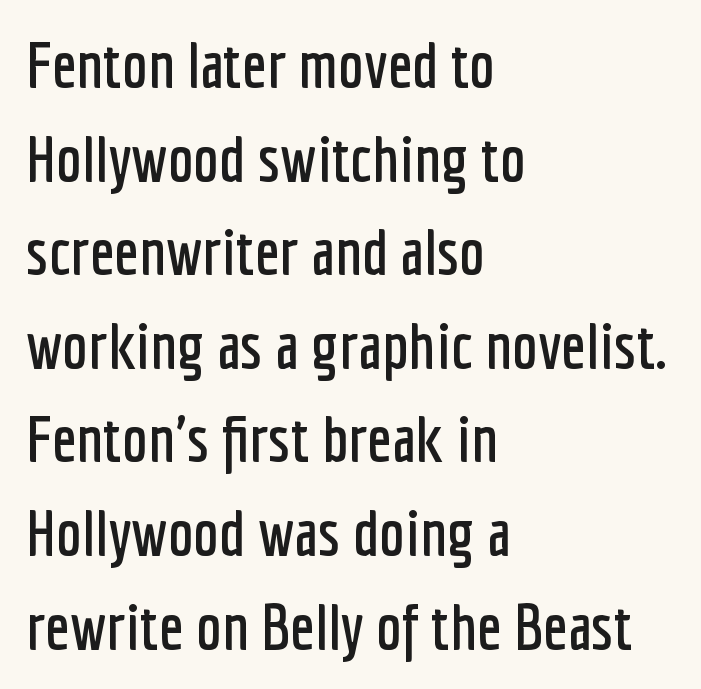
The image shows 65 px condensed sans-serif type, upright; set left-aligned, normal line spacing (1.44x), normal letter spacing, not underlined; low stroke contrast and a medium x-height.
